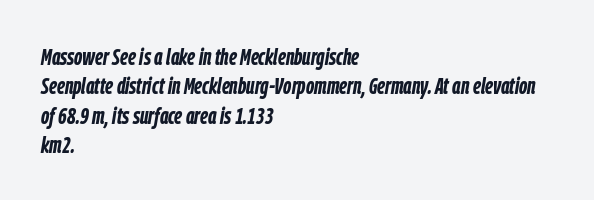
The image shows 24 px bold type, italic (leaning right); set left-aligned, line spacing 1.22x, normal letter spacing, not underlined.
